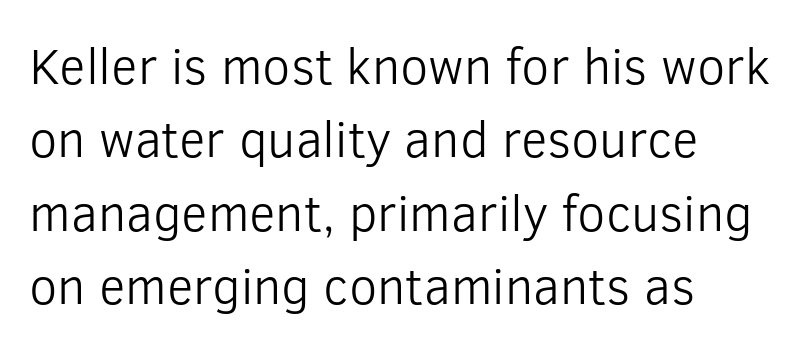
The image shows 51 px light sans-serif type, upright; set left-aligned, normal line spacing (1.44x), normal letter spacing, not underlined; low stroke contrast and a medium x-height.
